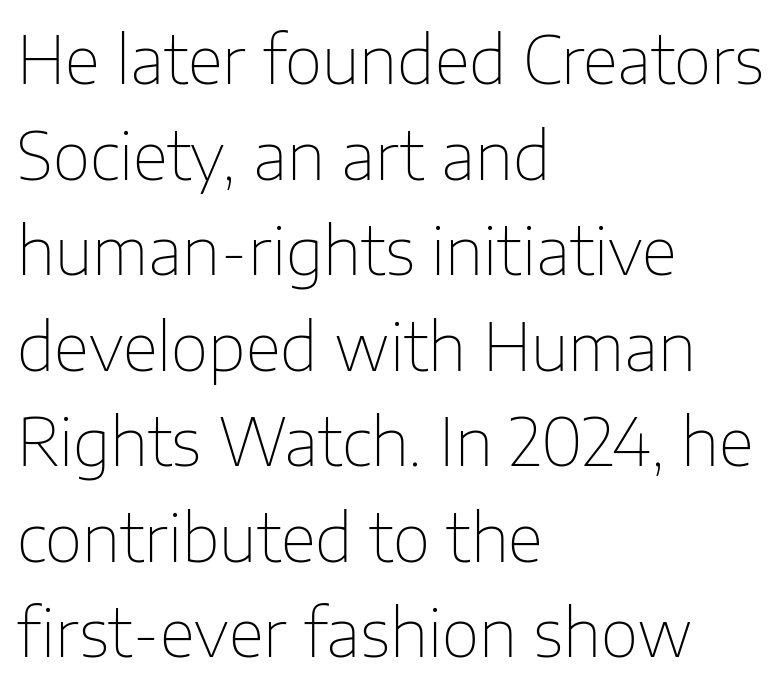
Q: Is the text bold? A: No.
Q: Is the text italic (slanted)? A: No, it is upright.
Q: Is the typeface a serif or a sans-serif typeface? A: Sans-serif.
Q: Is the text underlined? A: No.
Q: How is the paragraph aligned? A: Left-aligned.
Q: Is the spacing between letters normal or unusually wide? A: Normal.
Q: Is the spacing between lines tight, normal or loose? A: Normal.
Q: Width (condensed, normal, or wide)? A: Normal.
Q: Stroke contrast? A: Low.
Q: x-height? A: Medium.
Q: Monospaced? A: No.
